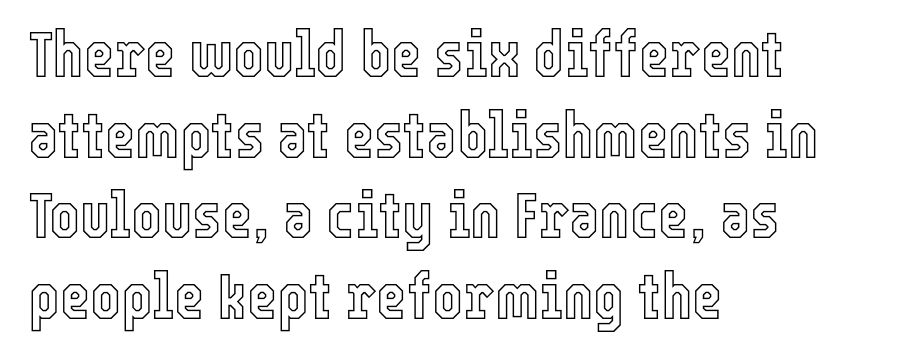
Q: Is the text italic (slanted)? A: No, it is upright.
Q: Is the text underlined? A: No.
Q: How is the paragraph aligned? A: Left-aligned.
Q: Is the spacing between letters normal or unusually wide? A: Normal.
Q: Width (condensed, normal, or wide)? A: Condensed.
Q: x-height? A: Medium.
Q: Monospaced? A: No.
